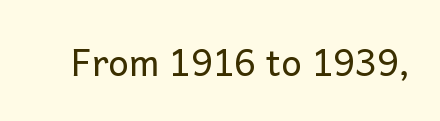
The image shows 37 px regular-weight sans-serif type, upright; set normal letter spacing, not underlined; low stroke contrast and a medium x-height.
